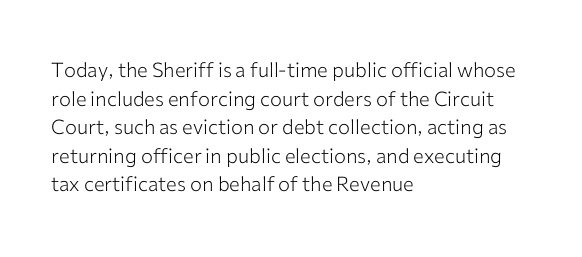
Q: Is the text bold? A: No.
Q: Is the text italic (slanted)? A: No, it is upright.
Q: Is the text underlined? A: No.
Q: How is the paragraph aligned? A: Left-aligned.
Q: Is the spacing between letters normal or unusually wide? A: Normal.
Q: Is the spacing between lines tight, normal or loose? A: Normal.
